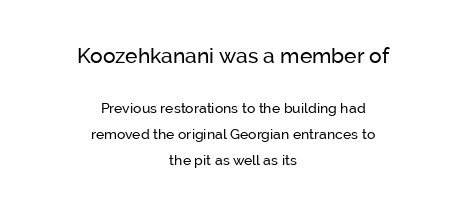
{"italic": "no", "bold": "no", "underline": "no", "align": "center", "line_spacing_ratio": 1.86, "letter_spacing": "normal", "letter_spacing_em": 0.0, "larger_block": "first", "size_ratio": 1.5, "glyph_px": 21}
